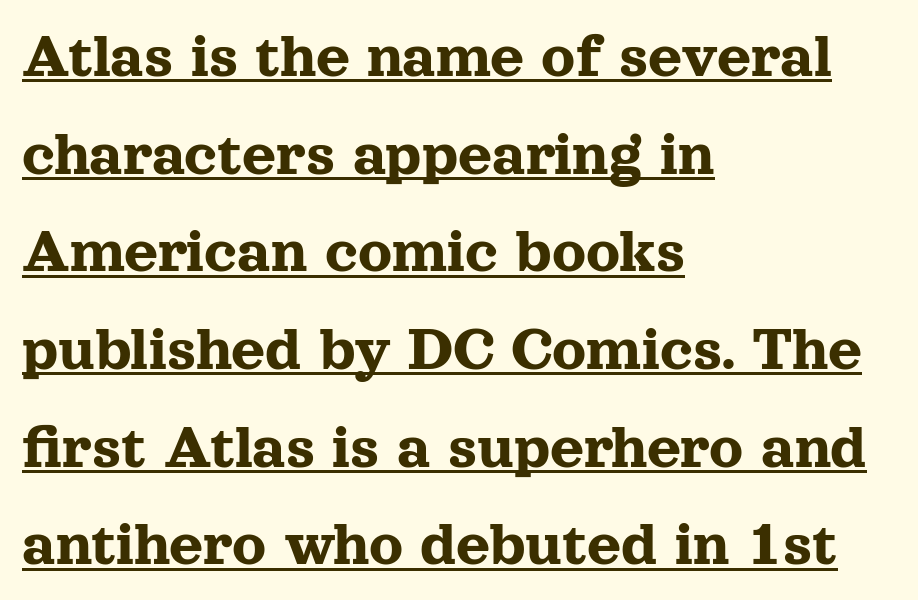
The image shows 66 px serif type, upright; set left-aligned, normal line spacing (1.48x), normal letter spacing, underlined; a medium x-height.
